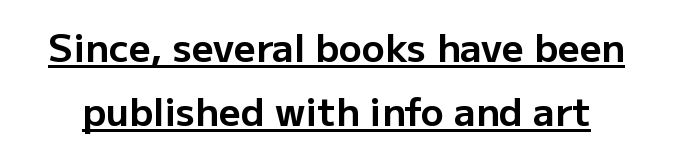
Reading down the column, the eye jumps a familiar distance to each next line. Characters remain perfectly vertical along every line. The face used here is proportionally spaced, like ordinary book or web type. A baseline rule has been typeset under these characters. Weight: bold.
